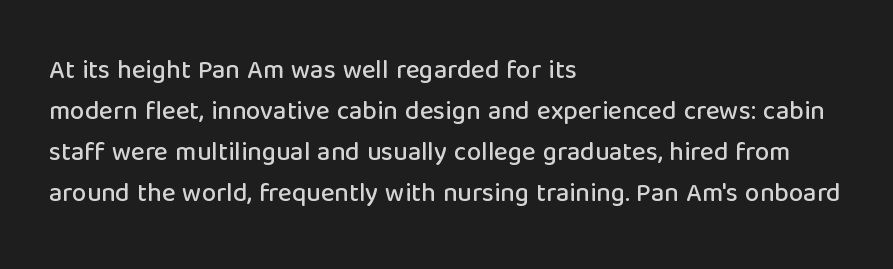
Descenders hang freely into open space. The font's upright variant was chosen for this text. Alignment: flush left. Leading: standard. The letterforms sit shoulder to shoulder at normal distance.
